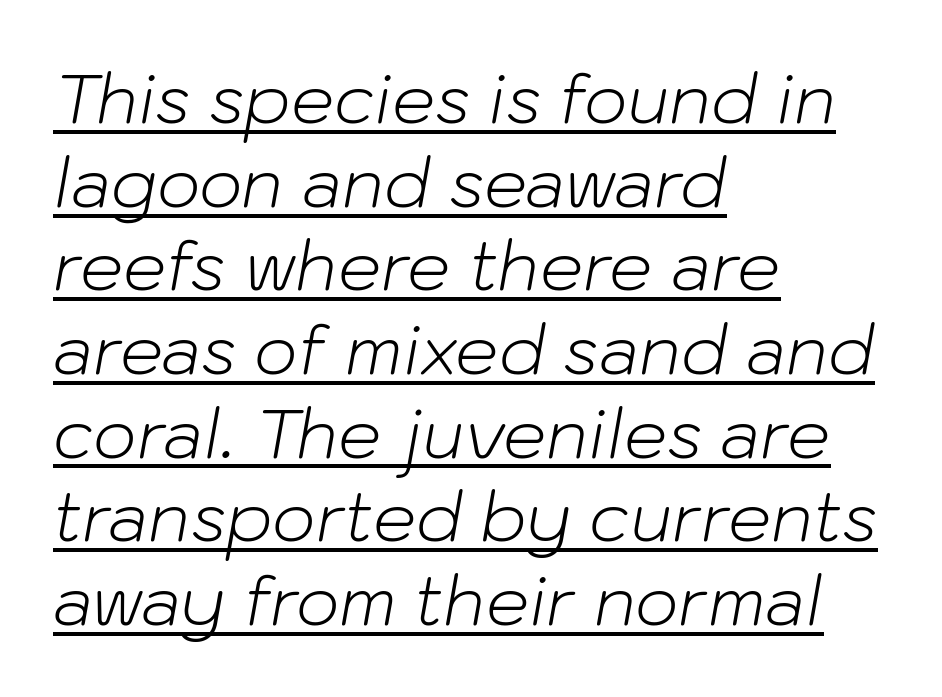
In terms of letterspacing, this is plain default setting. Which margin do the lines hug? The left one — the right edge is uneven. The font sits on the lighter half of the weight spectrum, regular included. You could not count columns in this text — the font is proportionally spaced. The lettering tilts uniformly, giving the passage an italic look.
